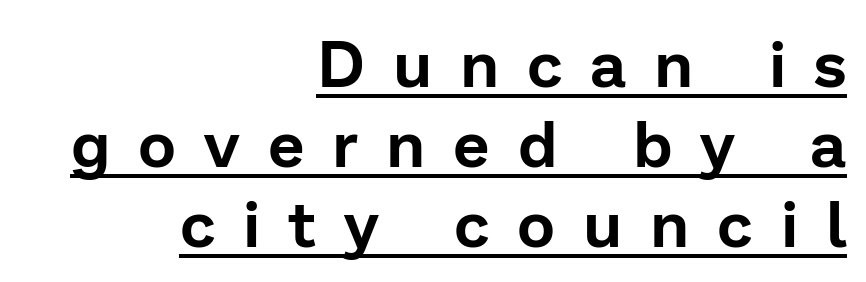
Casual observation: everything's shoved over to the right. Notice how the stems are strictly vertical — no italics here. The font family rendered here belongs to the sans-serif group. This sample has the flowing, uneven cadence of proportional lettering.
